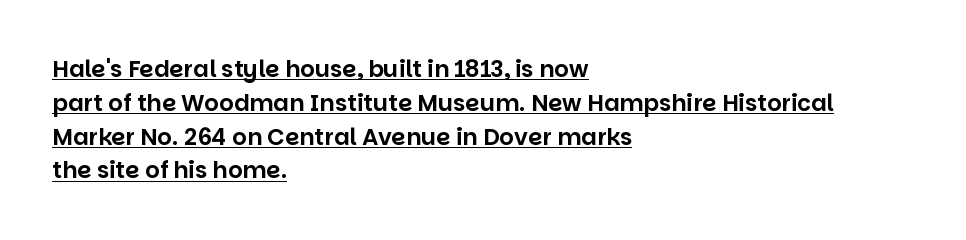
Q: Is the text italic (slanted)? A: No, it is upright.
Q: Is the text underlined? A: Yes.
Q: How is the paragraph aligned? A: Left-aligned.
Q: Is the spacing between letters normal or unusually wide? A: Normal.
Q: Is the spacing between lines tight, normal or loose? A: Normal.
